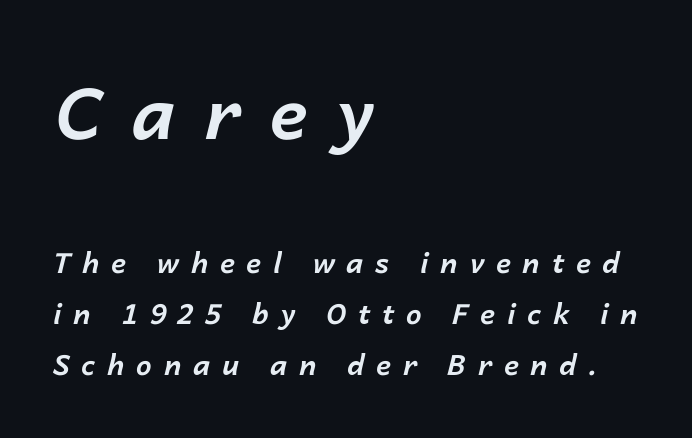
Q: Is the text bold? A: Yes.
Q: Is the text italic (slanted)? A: Yes, it leans right by about 14 degrees.
Q: Is the text underlined? A: No.
Q: How is the paragraph aligned? A: Left-aligned.
Q: Is the spacing between letters normal or unusually wide? A: Unusually wide.
Q: Which block of text is set in a larger size, the first (top) or the second (bottom)? A: The first (top) one.
Q: Width (condensed, normal, or wide)? A: Normal.
Q: Stroke contrast? A: Low.
Q: x-height? A: Medium.
Q: Monospaced? A: No.
